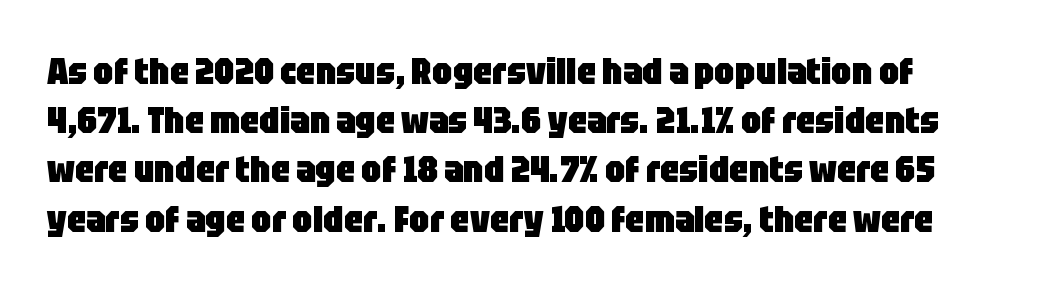
The image shows 37 px heavy, condensed sans-serif type, upright; set normal line spacing (1.33x), normal letter spacing, not underlined; low stroke contrast and a large x-height.
